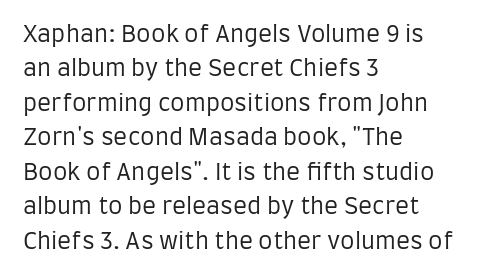
Q: Is the text bold? A: No.
Q: Is the text italic (slanted)? A: No, it is upright.
Q: Is the text underlined? A: No.
Q: How is the paragraph aligned? A: Left-aligned.
Q: Is the spacing between letters normal or unusually wide? A: Normal.
Q: Is the spacing between lines tight, normal or loose? A: Normal.
